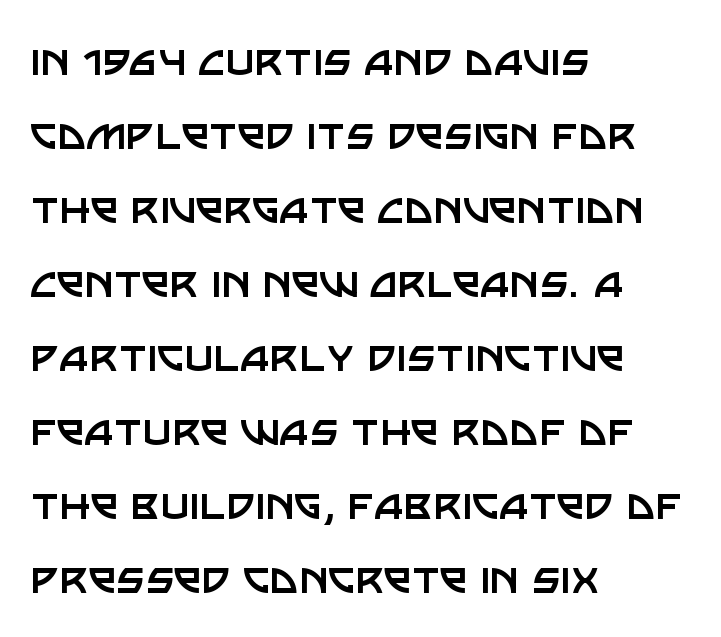
Q: Is the text bold? A: No.
Q: Is the text italic (slanted)? A: No, it is upright.
Q: Is the typeface a serif or a sans-serif typeface? A: Sans-serif.
Q: Is the text underlined? A: No.
Q: How is the paragraph aligned? A: Left-aligned.
Q: Is the spacing between letters normal or unusually wide? A: Normal.
Q: Is the spacing between lines tight, normal or loose? A: Normal.
Q: Width (condensed, normal, or wide)? A: Normal.
Q: Stroke contrast? A: Low.
Q: x-height? A: Large.
Q: Monospaced? A: No.
